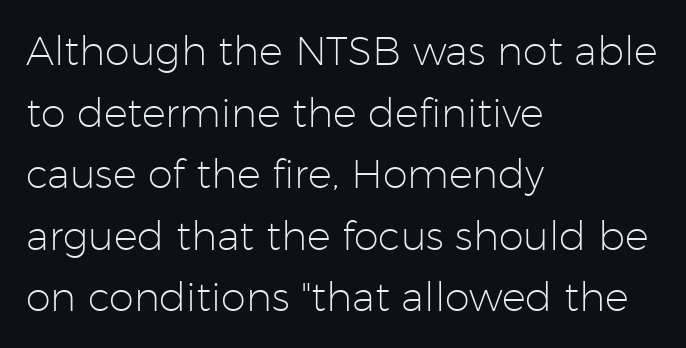
Q: Is the text bold? A: No.
Q: Is the text italic (slanted)? A: No, it is upright.
Q: Is the typeface a serif or a sans-serif typeface? A: Sans-serif.
Q: Is the text underlined? A: No.
Q: How is the paragraph aligned? A: Left-aligned.
Q: Is the spacing between letters normal or unusually wide? A: Normal.
Q: Is the spacing between lines tight, normal or loose? A: Normal.
Q: Width (condensed, normal, or wide)? A: Normal.
Q: Stroke contrast? A: Low.
Q: x-height? A: Medium.
Q: Monospaced? A: No.
